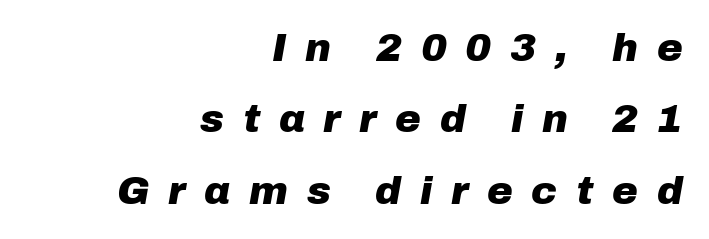
Spacing verdict: proportional, widths tailored to each character. The foot of each line stays bare and open. These lines carry a lot of weight — the face is fully bold. The line texture is sparse and dotted thanks to wide tracking.
